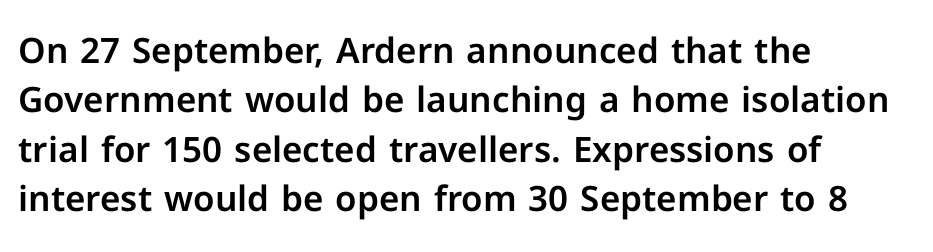
Plain, unruled lines of type. Proportional: the letters do not fall into vertical columns. The typography opts for an upright posture over an oblique one. These lines keep a tight, regular rhythm from letter to letter.
